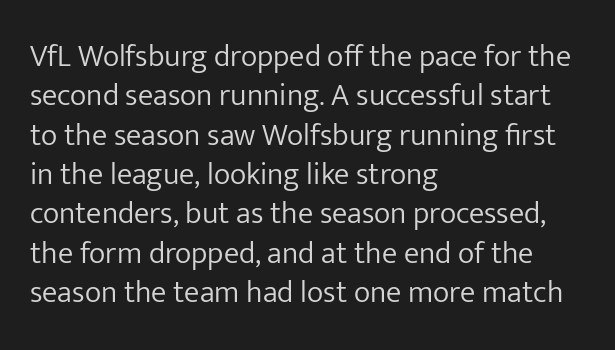
{"serif": "no", "italic": "no", "bold": "no", "weight": "light", "width": "normal", "stroke_contrast": "low", "x_height": "medium", "monospaced": "no", "underline": "no", "align": "left", "line_spacing": "normal", "line_spacing_ratio": 1.27, "letter_spacing": "normal", "letter_spacing_em": 0.0, "glyph_px": 31}
